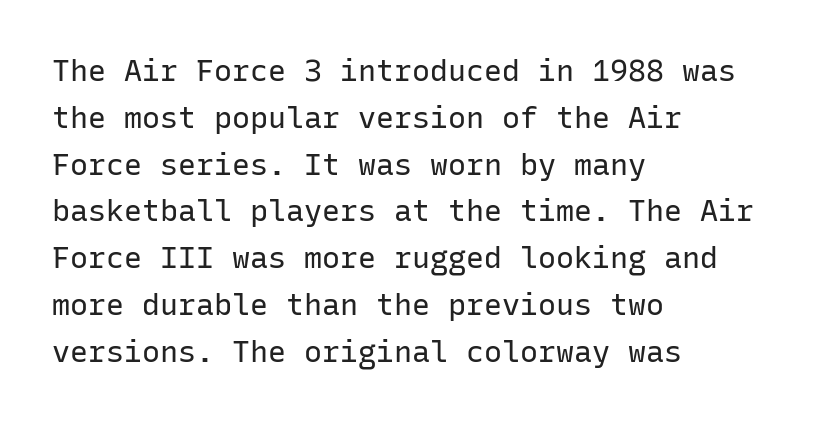
{"serif": "no", "italic": "no", "bold": "no", "weight": "regular", "width": "normal", "stroke_contrast": "low", "x_height": "medium", "monospaced": "yes", "underline": "no", "align": "left", "line_spacing": "normal", "line_spacing_ratio": 1.56, "letter_spacing": "normal", "letter_spacing_em": 0.0, "glyph_px": 30}
